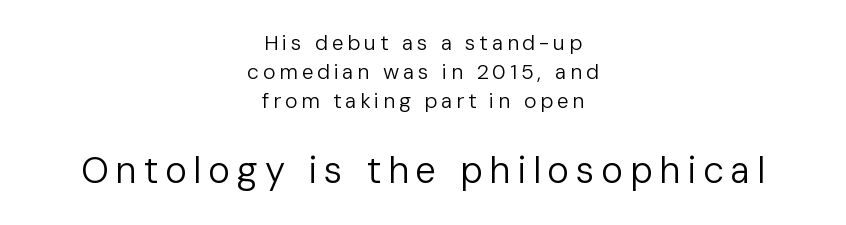
Both edges are ragged and mirror each other, which tells us the setting is centered. The face used here appears at its bigger size in the lower chunk. Is there much room between lines? A standard amount, neither cramped nor airy. The rendering uses natural spacing where letterforms have individual widths. Upright lettering throughout.
